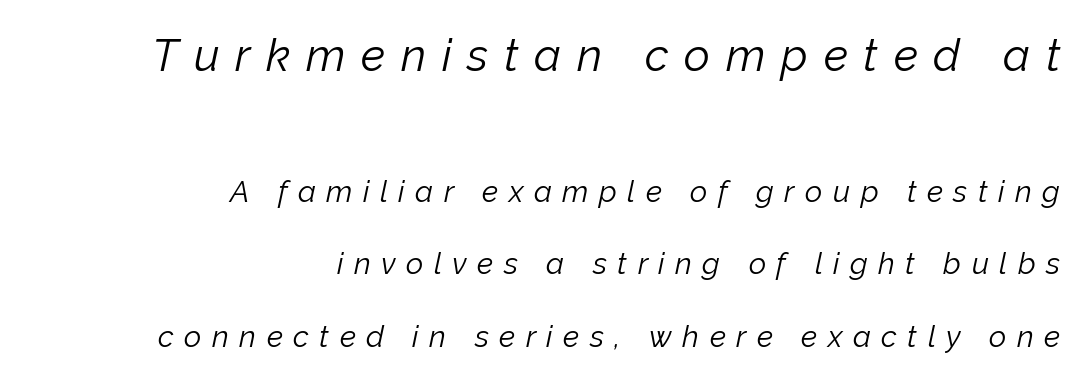
{"italic": "yes", "lean": "right", "slant_degrees": 12, "bold": "no", "weight": "light", "width": "normal", "stroke_contrast": "low", "x_height": "medium", "monospaced": "no", "underline": "no", "align": "right", "line_spacing": "loose", "line_spacing_ratio": 2.42, "letter_spacing": "wide", "letter_spacing_em": 0.35, "larger_block": "first", "size_ratio": 1.5, "glyph_px": 45}
